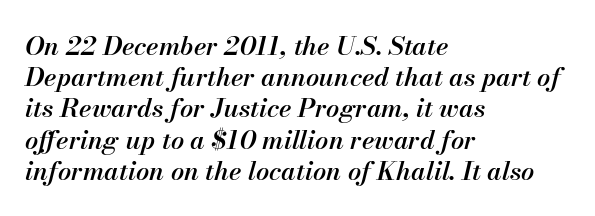
Letters rest on an invisible, unmarked baseline. Horizontally, the lines are justified to the leading edge only. Semibold letterforms, between regular and bold. Between one letter and the next there's only the usual sliver of space. Emphasis-style slanted type is in use.
